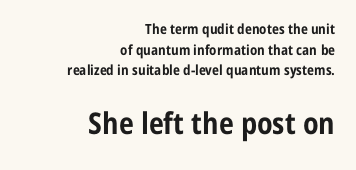
The image shows 30 px bold, condensed sans-serif type, upright; set right-aligned, normal line spacing (1.47x), normal letter spacing, not underlined; the second (bottom) block is 2.14x larger; low stroke contrast and a medium x-height.
